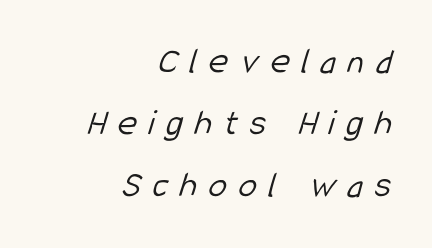
The image shows 37 px light, condensed sans-serif type; set right-aligned, normal line spacing (1.67x), unusually wide letter spacing (+0.32 em), not underlined; low stroke contrast and a medium x-height.
